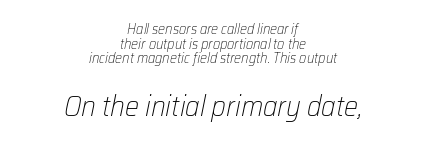
Q: Is the text bold? A: No.
Q: Is the text italic (slanted)? A: Yes, it leans right by about 12 degrees.
Q: Is the text underlined? A: No.
Q: How is the paragraph aligned? A: Centered.
Q: Is the spacing between letters normal or unusually wide? A: Normal.
Q: Is the spacing between lines tight, normal or loose? A: Tight.
Q: Which block of text is set in a larger size, the first (top) or the second (bottom)? A: The second (bottom) one.
Q: Width (condensed, normal, or wide)? A: Normal.
Q: Stroke contrast? A: Low.
Q: x-height? A: Medium.
Q: Monospaced? A: No.
